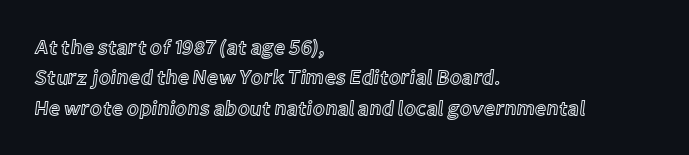
The image shows 20 px text type; set left-aligned, normal line spacing (1.52x), normal letter spacing, not underlined.
